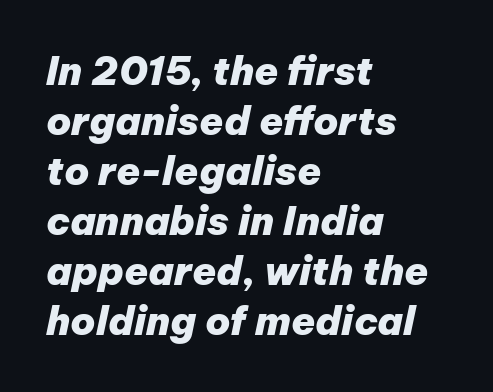
The image shows 39 px heavy type, italic (leaning right); set left-aligned, normal line spacing (1.28x), normal letter spacing, not underlined; low stroke contrast and a medium x-height.
